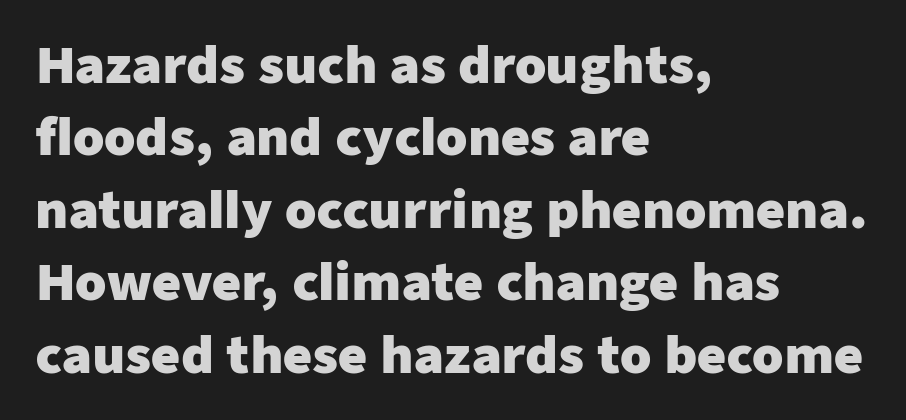
{"serif": "no", "italic": "no", "bold": "yes", "weight": "heavy", "width": "normal", "stroke_contrast": "low", "x_height": "medium", "monospaced": "no", "underline": "no", "align": "left", "line_spacing": "normal", "line_spacing_ratio": 1.45, "letter_spacing": "normal", "letter_spacing_em": 0.0, "glyph_px": 50}
